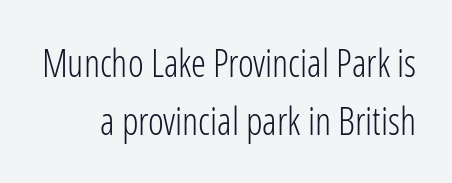
The image shows 38 px light, condensed sans-serif type, upright; set normal line spacing (1.52x), normal letter spacing, not underlined; low stroke contrast and a medium x-height.
